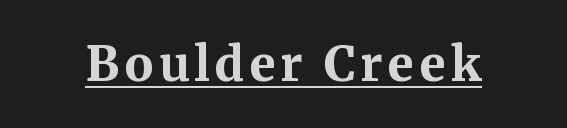
Q: Is the text bold? A: Yes.
Q: Is the text italic (slanted)? A: No, it is upright.
Q: Is the typeface a serif or a sans-serif typeface? A: Serif.
Q: Is the text underlined? A: Yes.
Q: Width (condensed, normal, or wide)? A: Normal.
Q: Stroke contrast? A: Medium.
Q: x-height? A: Medium.
Q: Monospaced? A: No.
